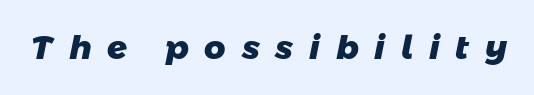
{"serif": "no", "bold": "yes", "weight": "heavy", "width": "normal", "stroke_contrast": "low", "x_height": "medium", "monospaced": "no", "underline": "no", "letter_spacing": "wide", "letter_spacing_em": 0.48, "glyph_px": 33}
